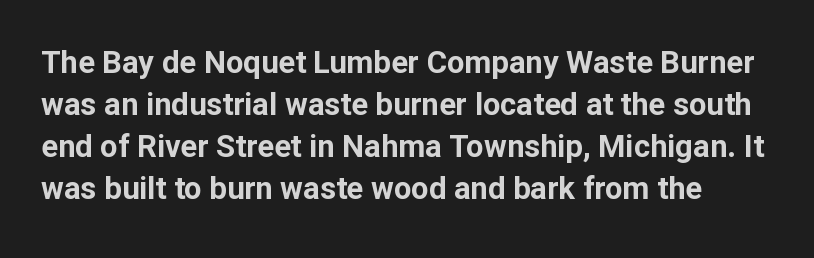
The type is set solid horizontally, with unmodified tracking. Type style note: lacks serifs. The letters advance in unequal steps, a hallmark of proportional type. How heavy is the stroke? Heavy — this is a bold. Does the leading feel generous? No, just average.
